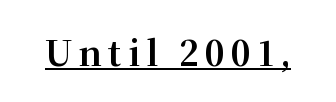
Q: Is the text bold? A: Yes.
Q: Is the text italic (slanted)? A: No, it is upright.
Q: Is the typeface a serif or a sans-serif typeface? A: Serif.
Q: Is the text underlined? A: Yes.
Q: Width (condensed, normal, or wide)? A: Normal.
Q: Stroke contrast? A: Medium.
Q: x-height? A: Medium.
Q: Monospaced? A: No.
